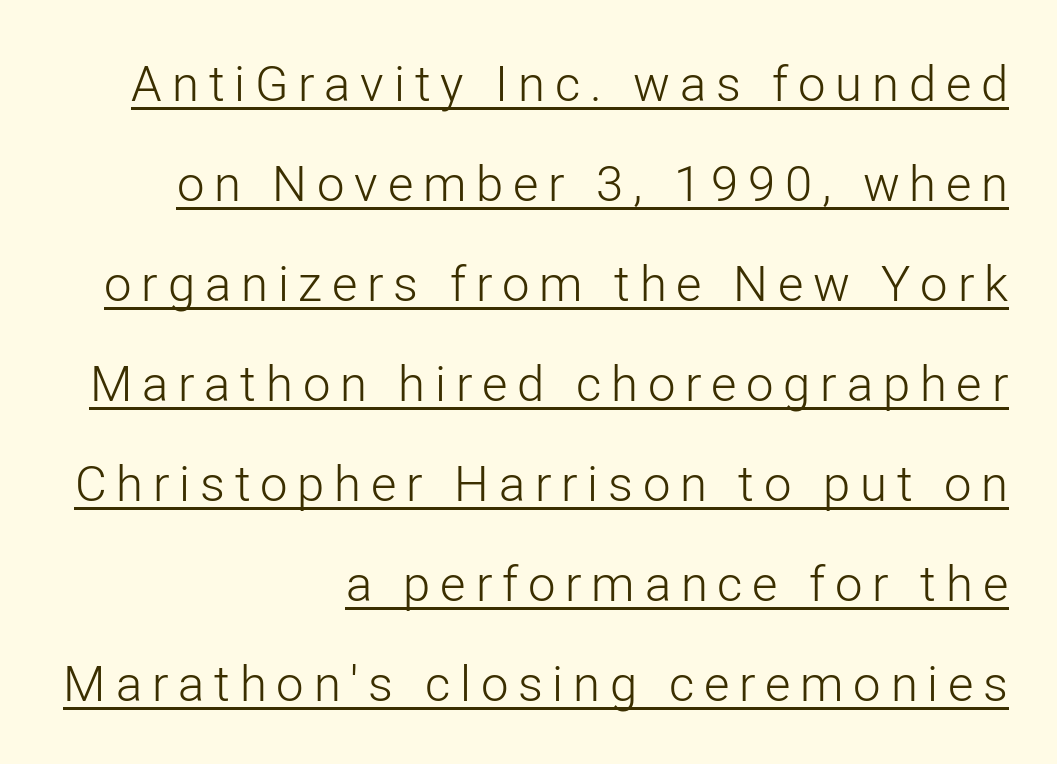
Students, observe the line beneath the letters — that is underlining. Varying glyph widths throughout — classic text-font behaviour. This sample uses expanded letter spacing, leaving extra air between glyphs. Counters stay open thanks to moderate or lighter strokes. Check where the strokes stop: nothing finishes them off — pure sans.
